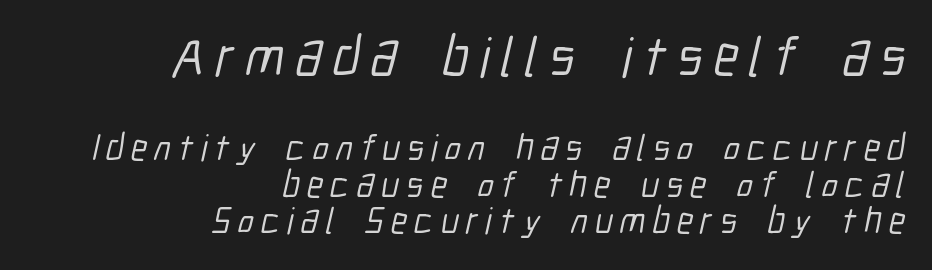
The image shows 56 px condensed sans-serif type; set right-aligned, tight line spacing (0.99x), not underlined; the first (top) block is 1.51x larger; low stroke contrast and a medium x-height.
